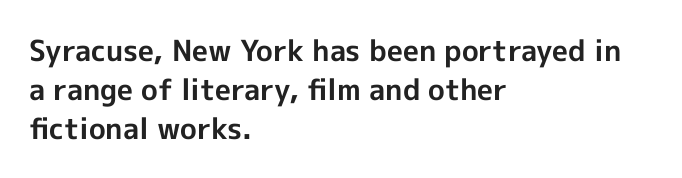
The space beneath each line is pristine and unruled. The letters are bold, with thick, heavy strokes. Caption: multi-line text, flush left, ragged right. Here the glyphs are tracked normally, forming tight word shapes. A normal amount of white space separates one row of letters from the next.
